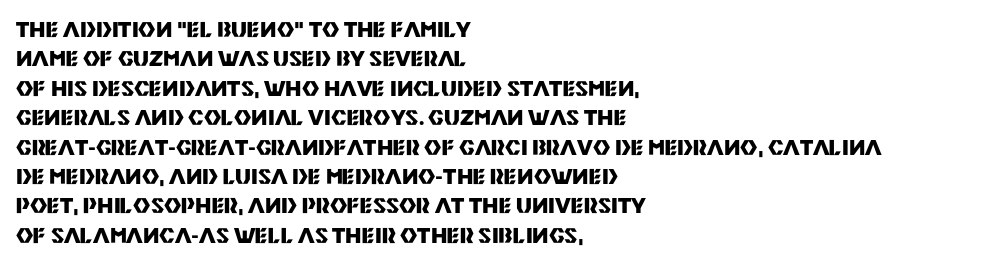
{"italic": "no", "bold": "yes", "underline": "no", "align": "left", "line_spacing": "normal", "line_spacing_ratio": 1.4, "letter_spacing": "normal", "letter_spacing_em": 0.0, "glyph_px": 21}
